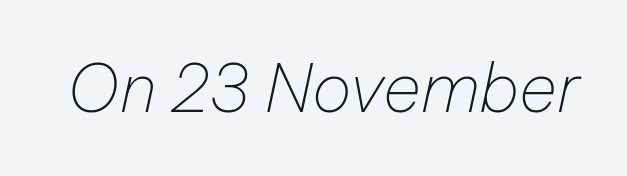
{"italic": "yes", "lean": "right", "slant_degrees": 12, "bold": "no", "weight": "thin", "width": "normal", "stroke_contrast": "low", "x_height": "medium", "monospaced": "no", "underline": "no", "letter_spacing": "normal", "letter_spacing_em": 0.0, "glyph_px": 66}
